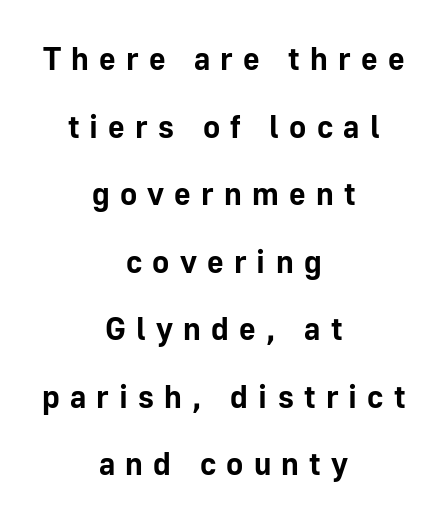
Tracking value appears strongly positive — letters spread wide. Glance below the letters and you will spot only blank space. Examine the stroke ends and you'll find no serifs. Looks like regular typesetting: each glyph gets only the width it needs. Visually the block forms a symmetrical silhouette, jagged on both flanks. The line-height multiplier appears high, well above default.
